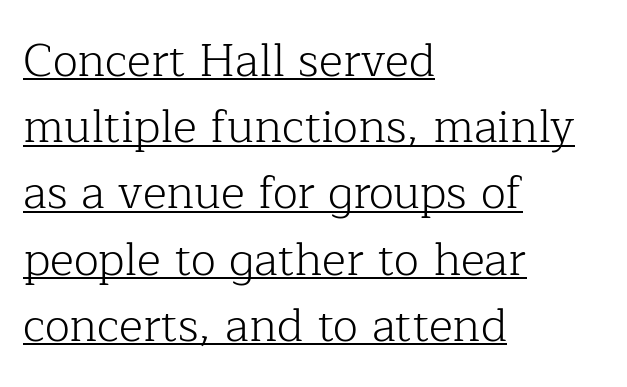
The passage shown is not bold in any degree. The letters carry serifs — small finishing strokes at the ends of their stems. The rendered words wear a rule along their underside. In terms of letterspacing, this is plain default setting. The font's upright variant was chosen for this text.
